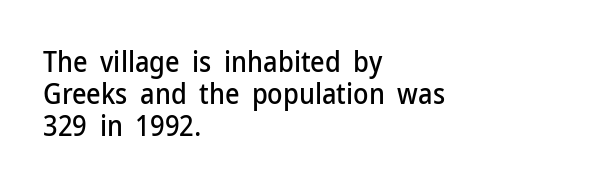
The image shows 28 px sans-serif type, upright; set left-aligned, tight line spacing (1.15x), normal letter spacing, not underlined; low stroke contrast and a medium x-height.
